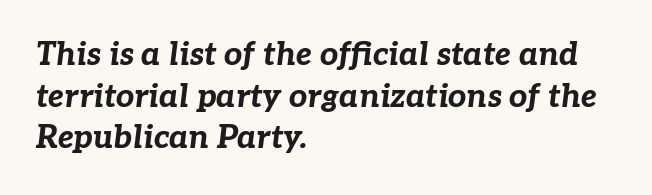
{"italic": "yes", "lean": "right", "slant_degrees": 7, "bold": "yes", "weight": "bold", "width": "normal", "stroke_contrast": "low", "x_height": "medium", "monospaced": "no", "underline": "no", "align": "left", "line_spacing": "normal", "line_spacing_ratio": 1.3, "letter_spacing": "normal", "letter_spacing_em": 0.0, "glyph_px": 32}
